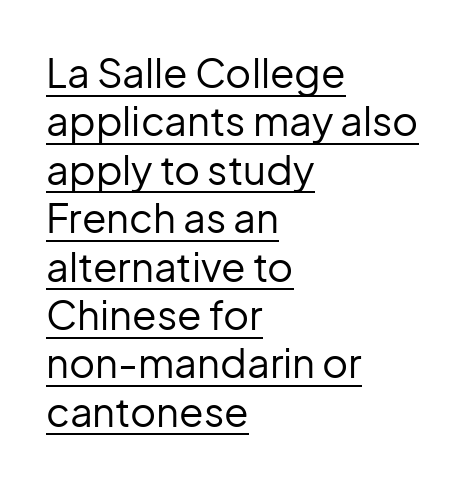
The image shows 40 px regular-weight sans-serif type, upright; set left-aligned, line spacing 1.21x, normal letter spacing, underlined; low stroke contrast and a medium x-height.
